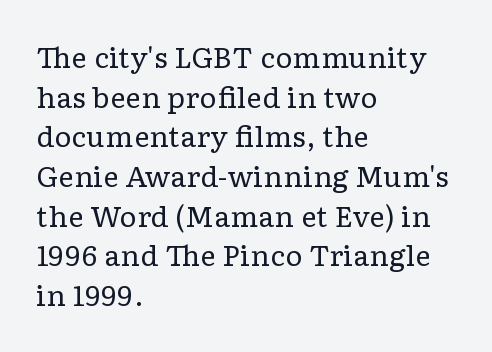
Q: Is the text bold? A: No.
Q: Is the text italic (slanted)? A: No, it is upright.
Q: Is the text underlined? A: No.
Q: How is the paragraph aligned? A: Left-aligned.
Q: Is the spacing between letters normal or unusually wide? A: Normal.
Q: Is the spacing between lines tight, normal or loose? A: Normal.
